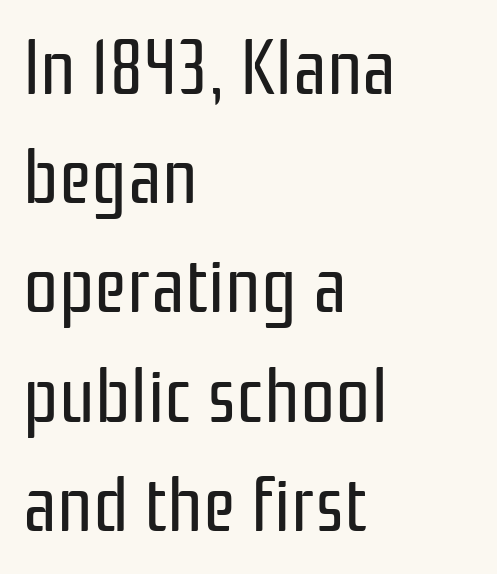
{"serif": "no", "italic": "no", "bold": "no", "weight": "regular", "width": "condensed", "stroke_contrast": "low", "x_height": "medium", "monospaced": "no", "underline": "no", "align": "left", "line_spacing": "normal", "line_spacing_ratio": 1.4, "letter_spacing": "normal", "letter_spacing_em": 0.0, "glyph_px": 78}
